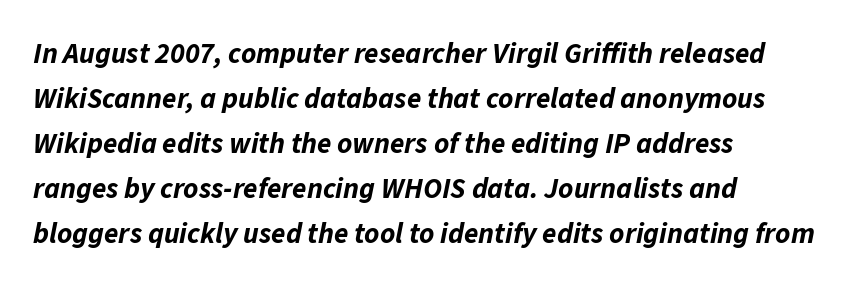
{"italic": "yes", "lean": "right", "slant_degrees": 11, "bold": "yes", "weight": "bold", "width": "normal", "stroke_contrast": "low", "x_height": "medium", "monospaced": "no", "underline": "no", "align": "left", "line_spacing": "normal", "line_spacing_ratio": 1.55, "letter_spacing": "normal", "letter_spacing_em": 0.0, "glyph_px": 29}
